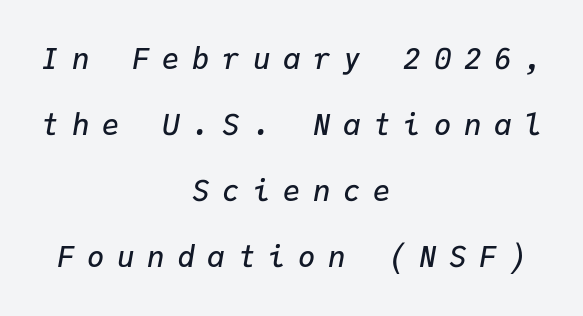
{"italic": "yes", "lean": "right", "slant_degrees": 9, "bold": "semi", "weight": "semibold", "width": "normal", "stroke_contrast": "low", "x_height": "medium", "monospaced": "yes", "underline": "no", "align": "center", "line_spacing": "loose", "line_spacing_ratio": 2.28, "letter_spacing": "wide", "letter_spacing_em": 0.44, "glyph_px": 29}
